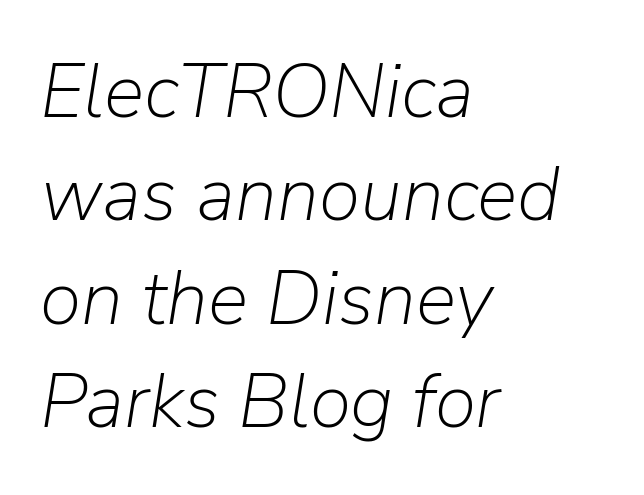
Q: Is the text bold? A: No.
Q: Is the text italic (slanted)? A: Yes, it leans right by about 9 degrees.
Q: Is the text underlined? A: No.
Q: How is the paragraph aligned? A: Left-aligned.
Q: Is the spacing between letters normal or unusually wide? A: Normal.
Q: Is the spacing between lines tight, normal or loose? A: Normal.
Q: Width (condensed, normal, or wide)? A: Normal.
Q: Stroke contrast? A: Low.
Q: x-height? A: Medium.
Q: Monospaced? A: No.
